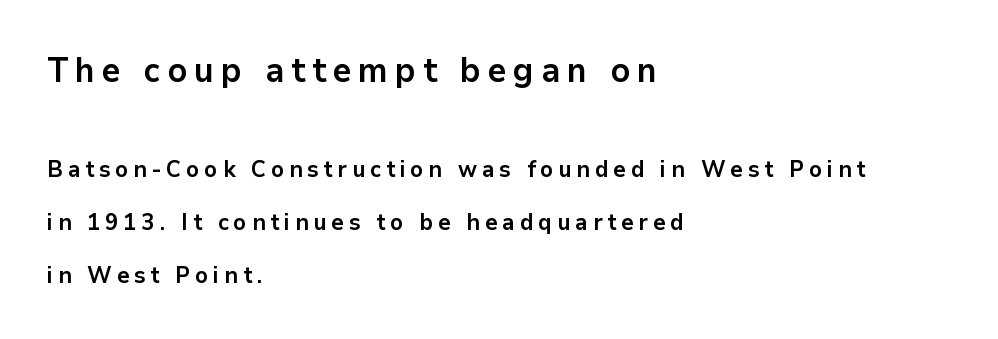
Visually, the top section dominates because its glyphs are scaled up. Every letter is thick-stroked: bold, no question. One-word summary of the alignment: left. Line spacing here is loose. Look at the tracking — it's clearly loosened, letters drifting apart. Italic: no, the glyphs are upright roman.
